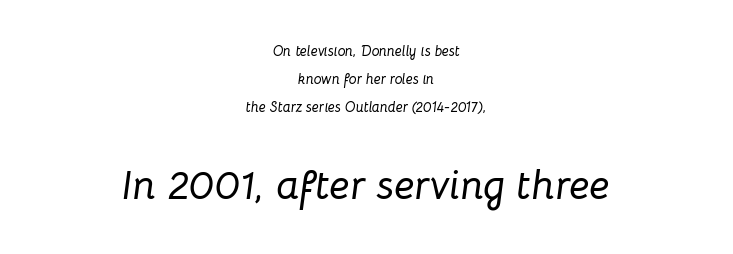
{"italic": "yes", "lean": "right", "slant_degrees": 8, "width": "normal", "stroke_contrast": "low", "x_height": "medium", "monospaced": "no", "underline": "no", "align": "center", "line_spacing": "loose", "line_spacing_ratio": 2.01, "letter_spacing": "normal", "letter_spacing_em": 0.0, "larger_block": "second", "size_ratio": 2.93, "glyph_px": 41}
